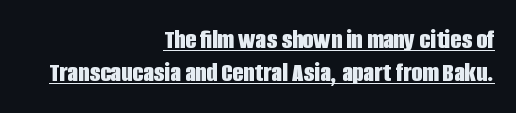
Q: Is the text bold? A: Yes.
Q: Is the text italic (slanted)? A: No, it is upright.
Q: Is the typeface a serif or a sans-serif typeface? A: Sans-serif.
Q: Is the text underlined? A: Yes.
Q: How is the paragraph aligned? A: Right-aligned.
Q: Is the spacing between letters normal or unusually wide? A: Normal.
Q: Width (condensed, normal, or wide)? A: Condensed.
Q: Stroke contrast? A: Low.
Q: x-height? A: Large.
Q: Monospaced? A: No.
